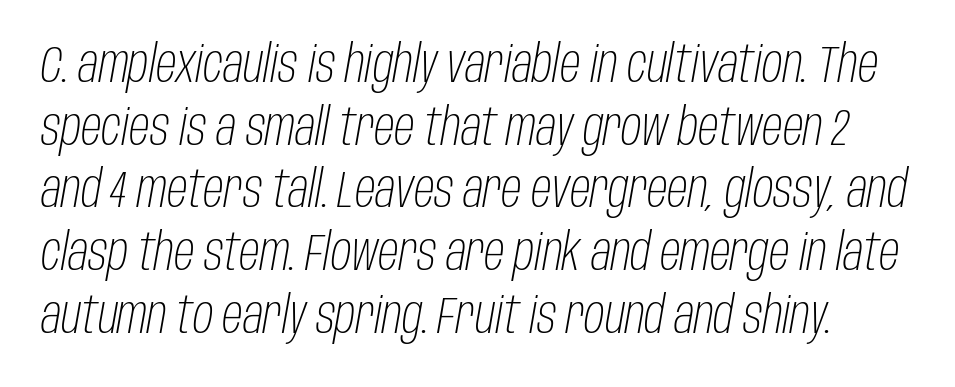
The image shows 51 px light, condensed type, italic (leaning right); set line spacing 1.23x, normal letter spacing, not underlined; low stroke contrast and a large x-height.
